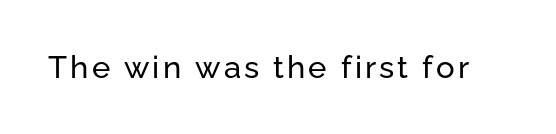
The image shows 31 px sans-serif type, upright; set not underlined; low stroke contrast and a medium x-height.
